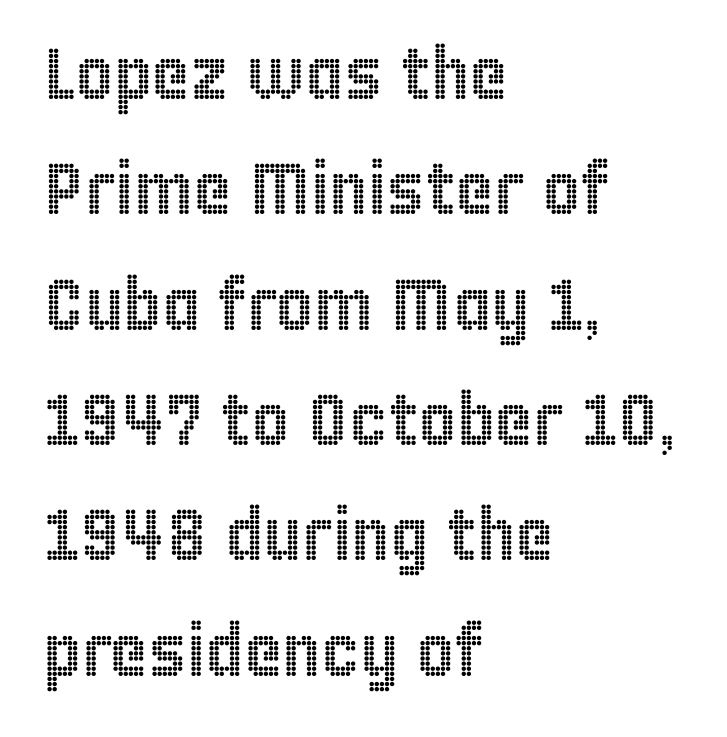
Unmarked baselines from the first word to the last. Words appear dense and cohesive because spacing is normal. Nope, not italic — everything's standing straight. A classic flush-left, rag-right setting is used for this passage. Varying glyph widths throughout — classic text-font behaviour.
